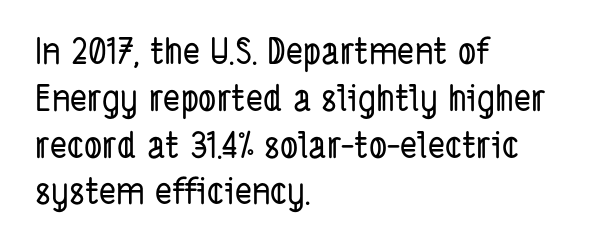
A sans-serif font was chosen for this passage. Whoever set this chose a conventional vertical rhythm. The letters advance in unequal steps, a hallmark of proportional type. Quick note: underline off. The rendering anchors every line to the left-hand side. You could call the tracking neutral — neither tight nor loose.
